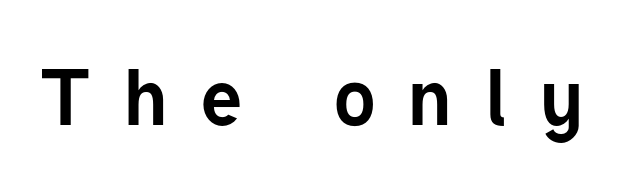
Thick stems and heavy bowls — unmistakably bold. Is this a sans? Yes — the strokes have no serifs. Honestly, the letter spacing is so wide it's the main thing you notice. The specimen omits any rule beneath the text block's lines.
